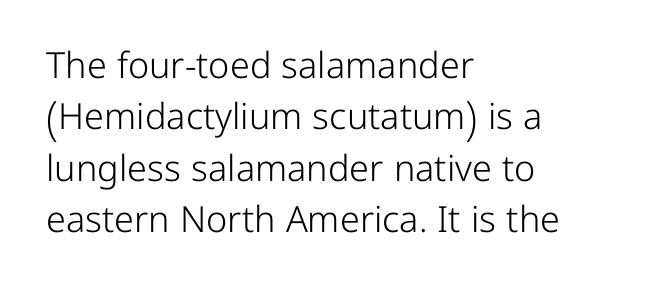
Q: Is the text bold? A: No.
Q: Is the text italic (slanted)? A: No, it is upright.
Q: Is the typeface a serif or a sans-serif typeface? A: Sans-serif.
Q: Is the text underlined? A: No.
Q: How is the paragraph aligned? A: Left-aligned.
Q: Is the spacing between letters normal or unusually wide? A: Normal.
Q: Is the spacing between lines tight, normal or loose? A: Normal.
Q: Width (condensed, normal, or wide)? A: Normal.
Q: Stroke contrast? A: Low.
Q: x-height? A: Medium.
Q: Monospaced? A: No.
